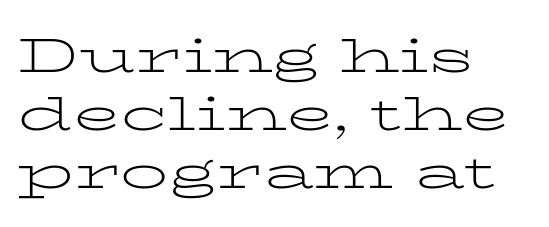
Q: Is the text bold? A: No.
Q: Is the text italic (slanted)? A: No, it is upright.
Q: Is the typeface a serif or a sans-serif typeface? A: Serif.
Q: Is the text underlined? A: No.
Q: How is the paragraph aligned? A: Left-aligned.
Q: Is the spacing between letters normal or unusually wide? A: Normal.
Q: Width (condensed, normal, or wide)? A: Wide.
Q: Stroke contrast? A: Low.
Q: x-height? A: Medium.
Q: Monospaced? A: No.
